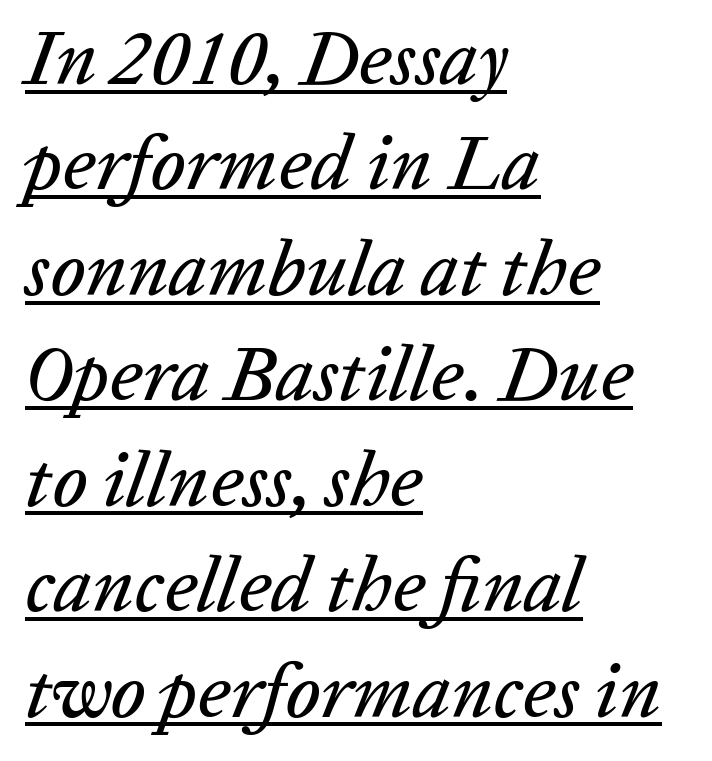
Varying glyph widths throughout — classic text-font behaviour. The text block is weighted toward the left margin, trailing off unevenly rightward. This sample uses plain, unmodified letter spacing. You can tell it's italic because the verticals aren't actually vertical.
